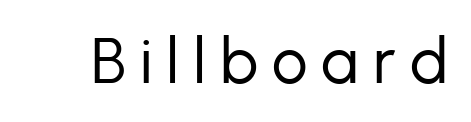
{"serif": "no", "italic": "no", "bold": "no", "weight": "regular", "width": "normal", "stroke_contrast": "low", "x_height": "medium", "monospaced": "no", "underline": "no", "letter_spacing": "wide", "letter_spacing_em": 0.22, "glyph_px": 63}
